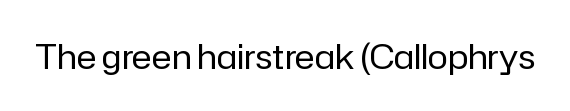
The image shows 34 px regular-weight sans-serif type, upright; set normal letter spacing, not underlined; low stroke contrast and a medium x-height.
